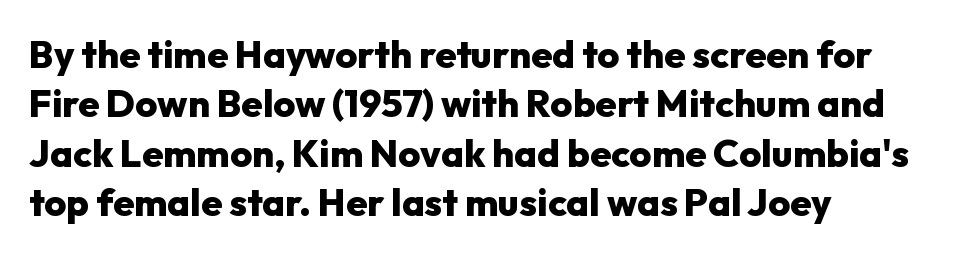
The image shows 38 px heavy sans-serif type, upright; set left-aligned, normal line spacing (1.3x), normal letter spacing, not underlined; low stroke contrast and a medium x-height.
